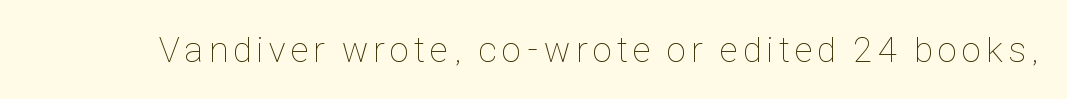
{"italic": "no", "bold": "no", "weight": "thin", "width": "condensed", "stroke_contrast": "low", "x_height": "medium", "monospaced": "no", "underline": "no", "glyph_px": 36}
